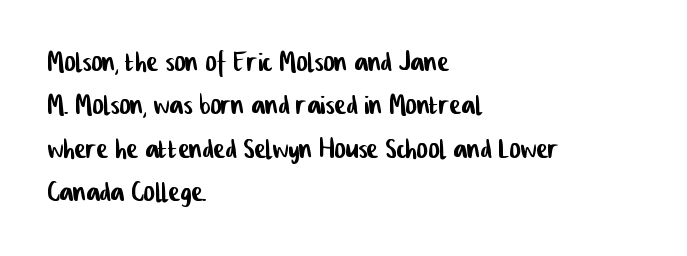
Q: Is the typeface a serif or a sans-serif typeface? A: Sans-serif.
Q: Is the text underlined? A: No.
Q: How is the paragraph aligned? A: Left-aligned.
Q: Is the spacing between letters normal or unusually wide? A: Normal.
Q: Width (condensed, normal, or wide)? A: Condensed.
Q: Stroke contrast? A: Low.
Q: x-height? A: Medium.
Q: Monospaced? A: No.
